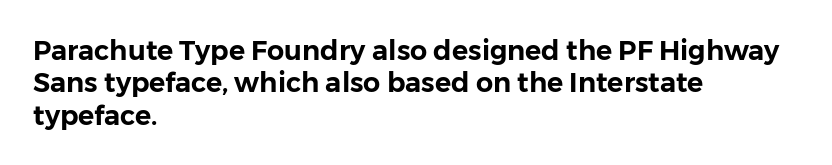
Designer's note — italics off, roman on. The specimen omits any rule beneath the text block's lines. No extra tracking has been applied to these lines. Each line starts at the same left margin while the right side varies.
